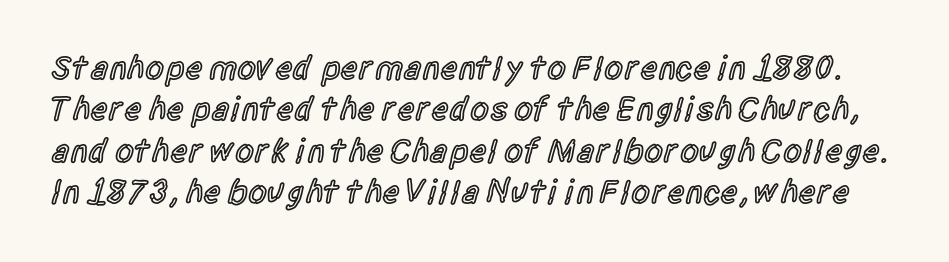
The image shows 34 px semibold, condensed sans-serif type; set line spacing 1.22x, normal letter spacing, not underlined; a large x-height.
